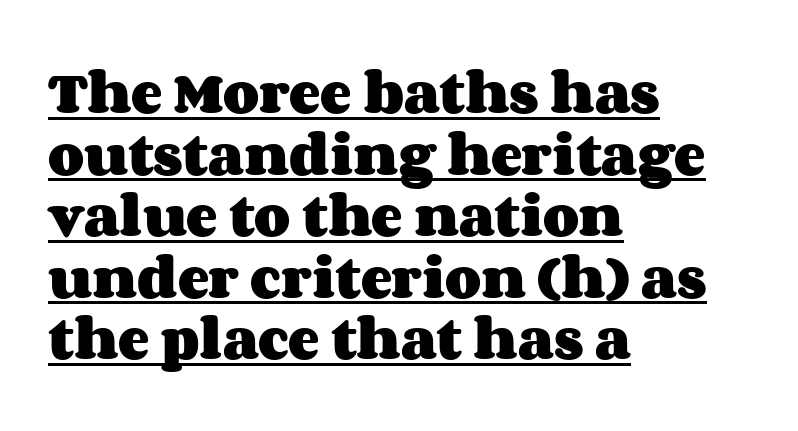
The image shows 47 px heavy, wide type, upright; set left-aligned, normal line spacing (1.31x), normal letter spacing, underlined; medium stroke contrast and a large x-height.
